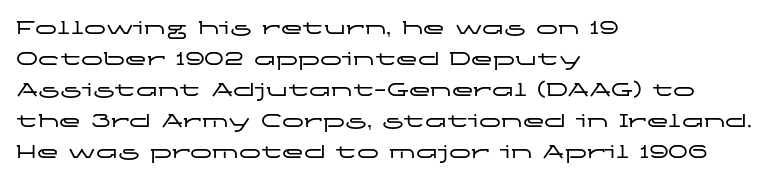
The image shows 22 px text type, upright; set left-aligned, normal line spacing (1.41x), normal letter spacing, not underlined.
